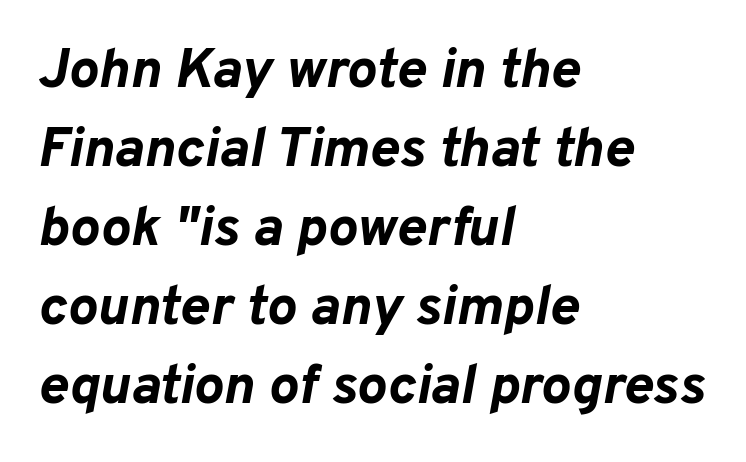
{"italic": "yes", "lean": "right", "slant_degrees": 10, "bold": "yes", "weight": "bold", "width": "normal", "stroke_contrast": "low", "x_height": "medium", "monospaced": "no", "underline": "no", "align": "left", "line_spacing": "normal", "line_spacing_ratio": 1.41, "letter_spacing": "normal", "letter_spacing_em": 0.0, "glyph_px": 56}
